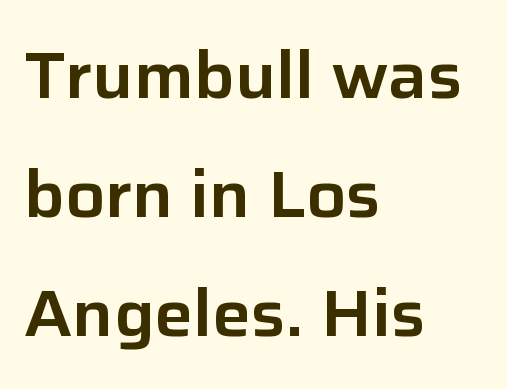
Q: Is the text italic (slanted)? A: No, it is upright.
Q: Is the typeface a serif or a sans-serif typeface? A: Sans-serif.
Q: Is the text underlined? A: No.
Q: How is the paragraph aligned? A: Left-aligned.
Q: Is the spacing between letters normal or unusually wide? A: Normal.
Q: Width (condensed, normal, or wide)? A: Normal.
Q: Stroke contrast? A: Low.
Q: x-height? A: Medium.
Q: Monospaced? A: No.
